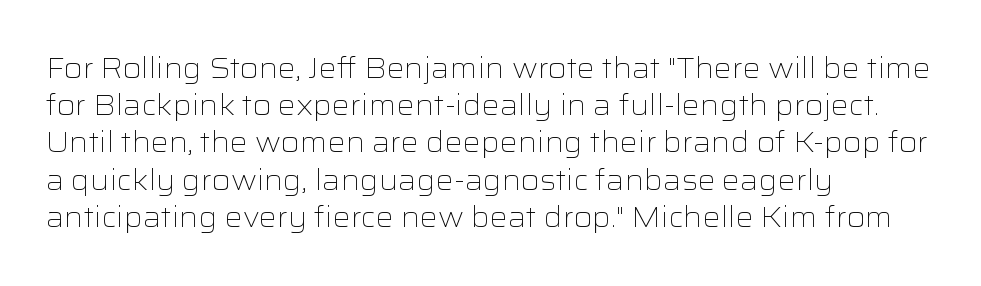
Q: Is the text bold? A: No.
Q: Is the text italic (slanted)? A: No, it is upright.
Q: Is the typeface a serif or a sans-serif typeface? A: Sans-serif.
Q: Is the text underlined? A: No.
Q: How is the paragraph aligned? A: Left-aligned.
Q: Is the spacing between letters normal or unusually wide? A: Normal.
Q: Is the spacing between lines tight, normal or loose? A: Normal.
Q: Width (condensed, normal, or wide)? A: Wide.
Q: Stroke contrast? A: Low.
Q: x-height? A: Medium.
Q: Monospaced? A: No.
